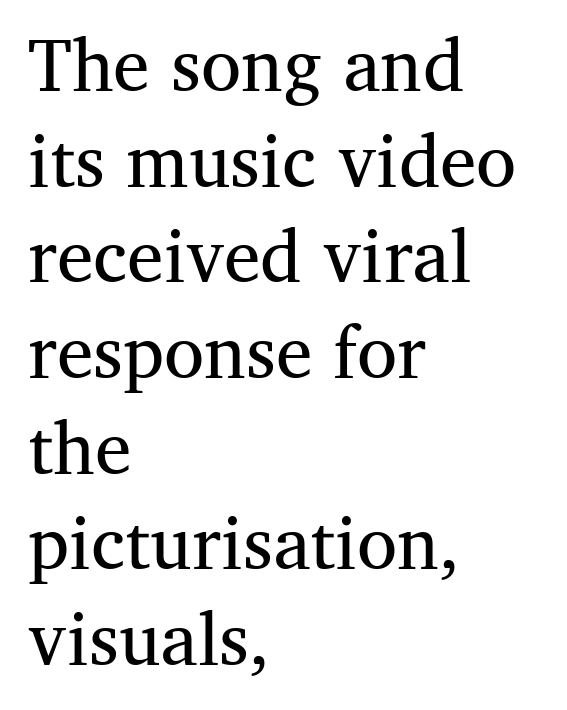
Q: Is the text bold? A: No.
Q: Is the text italic (slanted)? A: No, it is upright.
Q: Is the typeface a serif or a sans-serif typeface? A: Serif.
Q: Is the text underlined? A: No.
Q: How is the paragraph aligned? A: Left-aligned.
Q: Is the spacing between letters normal or unusually wide? A: Normal.
Q: Is the spacing between lines tight, normal or loose? A: Normal.
Q: Width (condensed, normal, or wide)? A: Normal.
Q: Stroke contrast? A: Medium.
Q: x-height? A: Medium.
Q: Monospaced? A: No.
